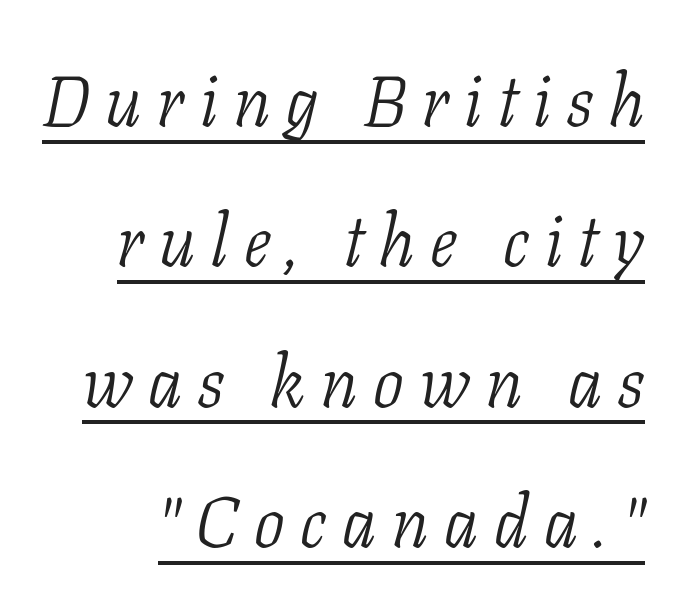
Is the type heavy? It reads as light-to-regular instead. Here the glyphs are tracked loosely, breaking word shapes into spaced letters. Quick note: underline on. Do the characters align in a grid? No, the font is proportional. Observe the lean: these are italic letterforms.
